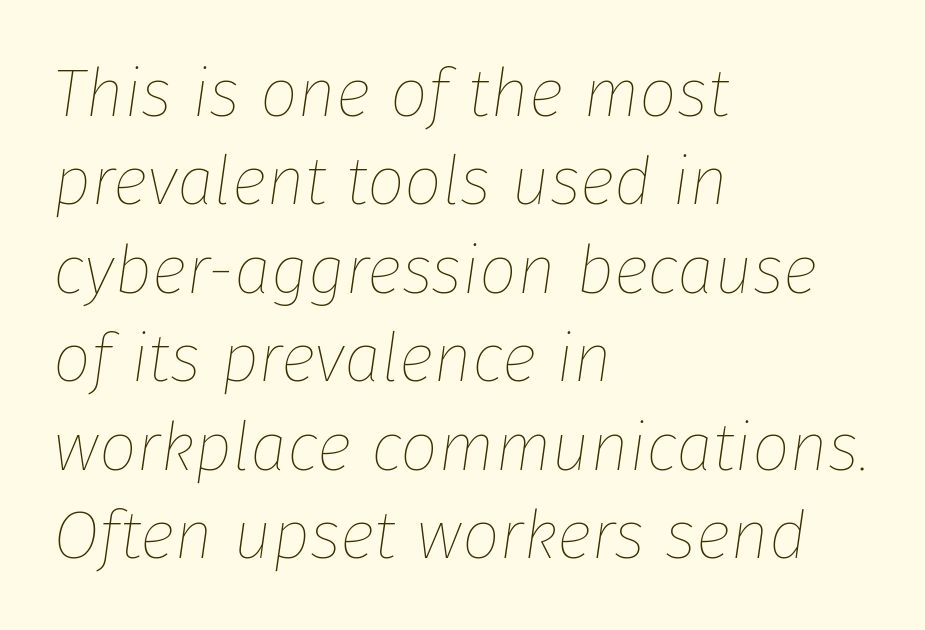
Q: Is the text bold? A: No.
Q: Is the text italic (slanted)? A: Yes, it leans right by about 8 degrees.
Q: Is the text underlined? A: No.
Q: How is the paragraph aligned? A: Left-aligned.
Q: Is the spacing between letters normal or unusually wide? A: Normal.
Q: Is the spacing between lines tight, normal or loose? A: Normal.
Q: Width (condensed, normal, or wide)? A: Normal.
Q: Stroke contrast? A: Low.
Q: x-height? A: Medium.
Q: Monospaced? A: No.
